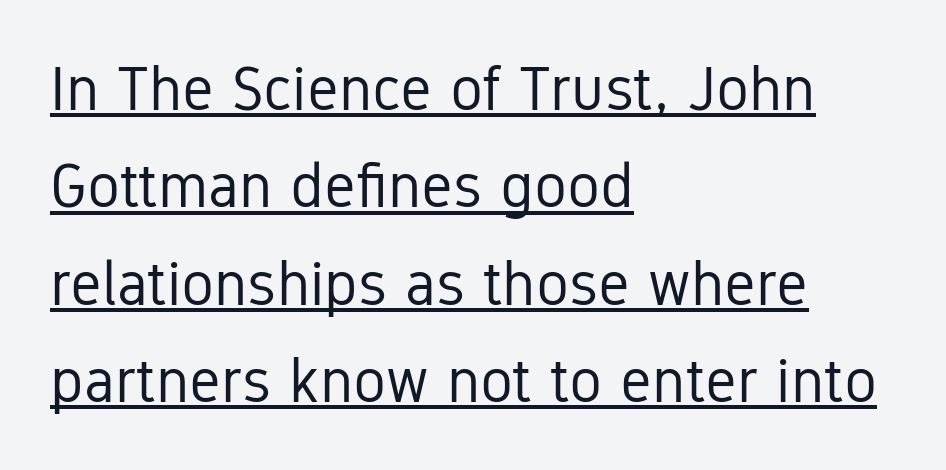
{"serif": "no", "italic": "no", "bold": "no", "weight": "regular", "width": "condensed", "stroke_contrast": "low", "x_height": "medium", "monospaced": "no", "underline": "yes", "align": "left", "line_spacing": "normal", "line_spacing_ratio": 1.57, "letter_spacing": "normal", "letter_spacing_em": 0.0, "glyph_px": 62}
